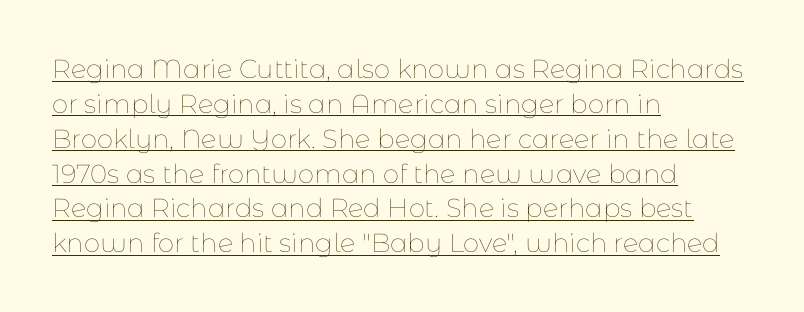
A roman cut, with each character standing at attention. Compared with typical body copy, the letter spacing here is the same. Does a line run under the words? Yes, clearly. Alignment: flush left. No chunkiness to these letters — they're not bold.
